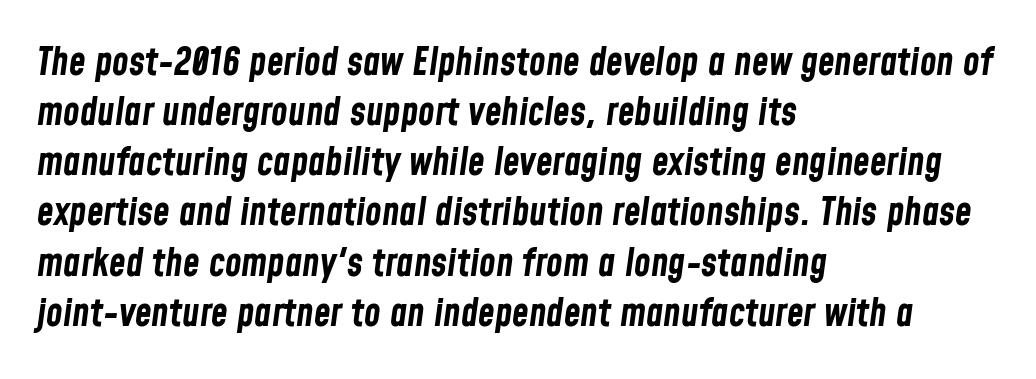
Underlining? Definitely not there. You could call the tracking neutral — neither tight nor loose. The letters advance in unequal steps, a hallmark of proportional type. The leading is moderate, giving the passage an even texture. Notice how the stems are inclined rather than vertical — that's the hallmark of italics.
